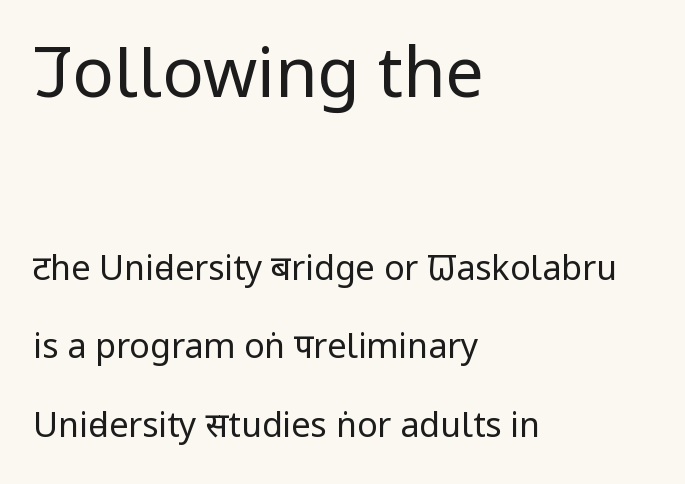
{"serif": "no", "italic": "no", "bold": "no", "weight": "regular", "width": "condensed", "stroke_contrast": "low", "x_height": "large", "monospaced": "no", "underline": "no", "align": "left", "line_spacing": "loose", "line_spacing_ratio": 2.31, "letter_spacing": "normal", "letter_spacing_em": 0.0, "larger_block": "first", "size_ratio": 2.03, "glyph_px": 69}
